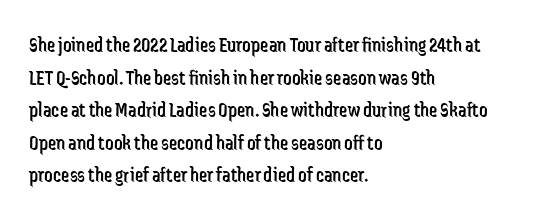
The image shows 21 px text type, upright; set left-aligned, normal line spacing (1.55x), normal letter spacing, not underlined.
